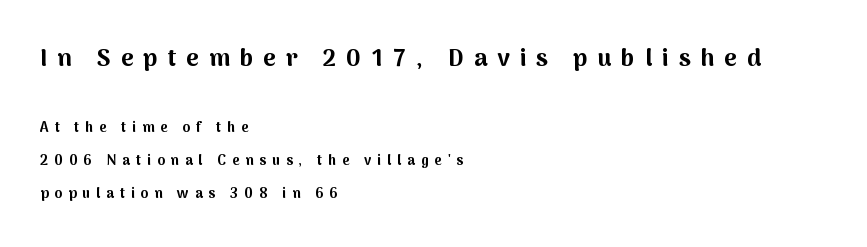
Q: Is the text bold? A: Yes.
Q: Is the text italic (slanted)? A: No, it is upright.
Q: Is the text underlined? A: No.
Q: How is the paragraph aligned? A: Left-aligned.
Q: Is the spacing between letters normal or unusually wide? A: Unusually wide.
Q: Is the spacing between lines tight, normal or loose? A: Loose.
Q: Which block of text is set in a larger size, the first (top) or the second (bottom)? A: The first (top) one.
